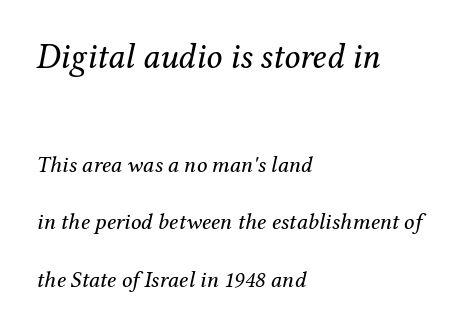
Q: Is the text bold? A: No.
Q: Is the text italic (slanted)? A: Yes, it leans right by about 12 degrees.
Q: Is the typeface a serif or a sans-serif typeface? A: Serif.
Q: Is the text underlined? A: No.
Q: How is the paragraph aligned? A: Left-aligned.
Q: Is the spacing between letters normal or unusually wide? A: Normal.
Q: Is the spacing between lines tight, normal or loose? A: Loose.
Q: Which block of text is set in a larger size, the first (top) or the second (bottom)? A: The first (top) one.
Q: Width (condensed, normal, or wide)? A: Normal.
Q: Stroke contrast? A: Medium.
Q: x-height? A: Medium.
Q: Monospaced? A: No.
